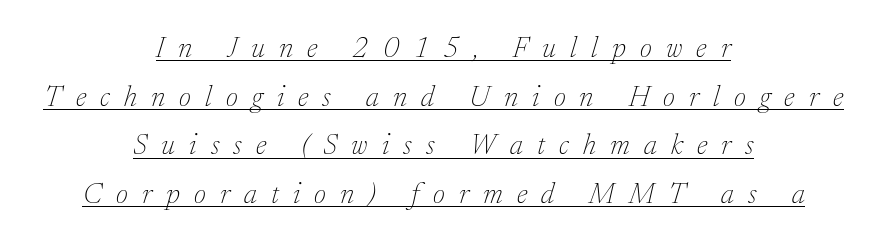
Q: Is the text bold? A: No.
Q: Is the text italic (slanted)? A: Yes, it leans right by about 17 degrees.
Q: Is the typeface a serif or a sans-serif typeface? A: Serif.
Q: Is the text underlined? A: Yes.
Q: How is the paragraph aligned? A: Centered.
Q: Is the spacing between letters normal or unusually wide? A: Unusually wide.
Q: Is the spacing between lines tight, normal or loose? A: Normal.
Q: Width (condensed, normal, or wide)? A: Normal.
Q: Stroke contrast? A: Low.
Q: x-height? A: Medium.
Q: Monospaced? A: No.
